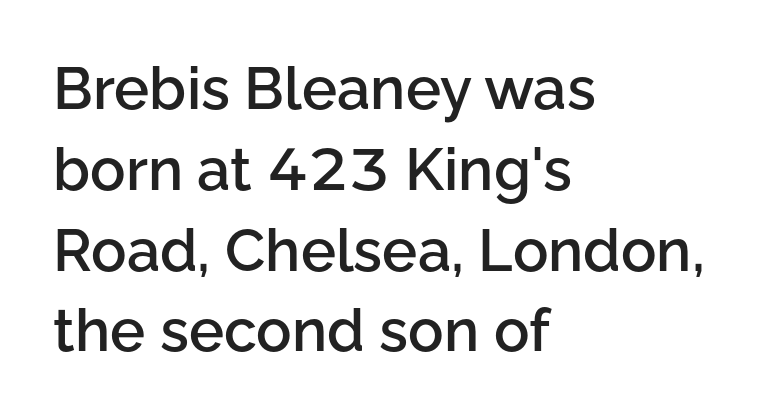
The image shows 59 px semibold sans-serif type, upright; set left-aligned, normal line spacing (1.37x), normal letter spacing, not underlined; low stroke contrast and a medium x-height.
